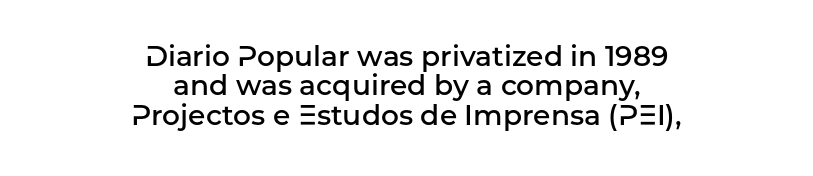
{"serif": "no", "italic": "no", "bold": "semi", "weight": "semibold", "width": "normal", "stroke_contrast": "low", "x_height": "medium", "monospaced": "no", "underline": "no", "align": "center", "line_spacing": "tight", "line_spacing_ratio": 1.05, "letter_spacing": "normal", "letter_spacing_em": 0.0, "glyph_px": 28}
